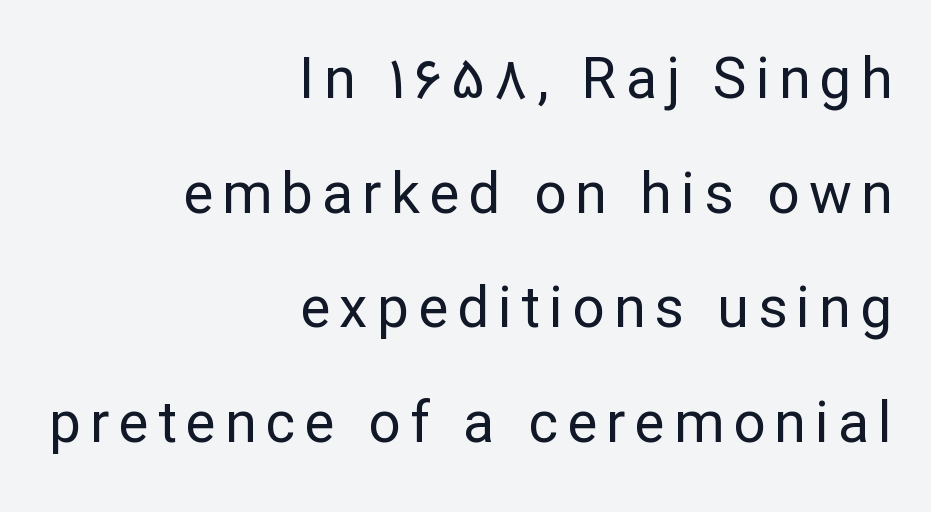
{"serif": "no", "italic": "no", "bold": "no", "weight": "regular", "width": "normal", "stroke_contrast": "low", "x_height": "medium", "monospaced": "no", "underline": "no", "align": "right", "line_spacing": "loose", "line_spacing_ratio": 2.01, "glyph_px": 57}
